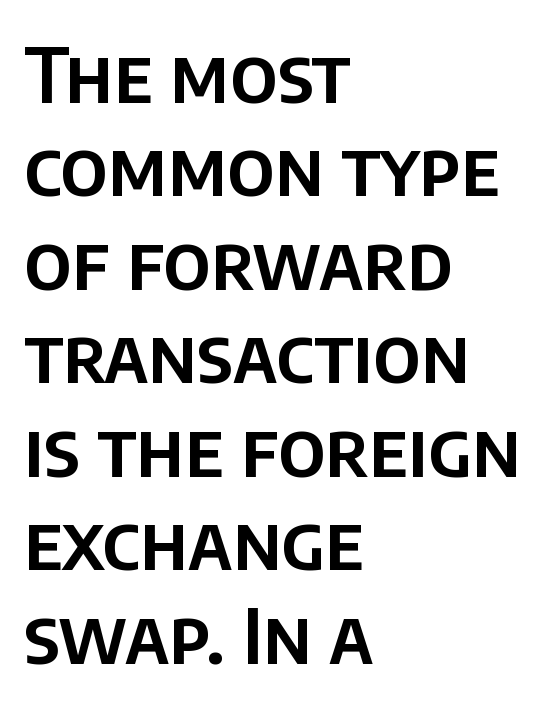
What stands out about the letter spacing? Nothing — it is the standard amount. The string is rendered with underlining switched off. Short and long lines alike share a common starting point at left. Regarding serifs, this sample does without them. Rendered with straight, roman letterforms. Spacing verdict: proportional, widths tailored to each character.
